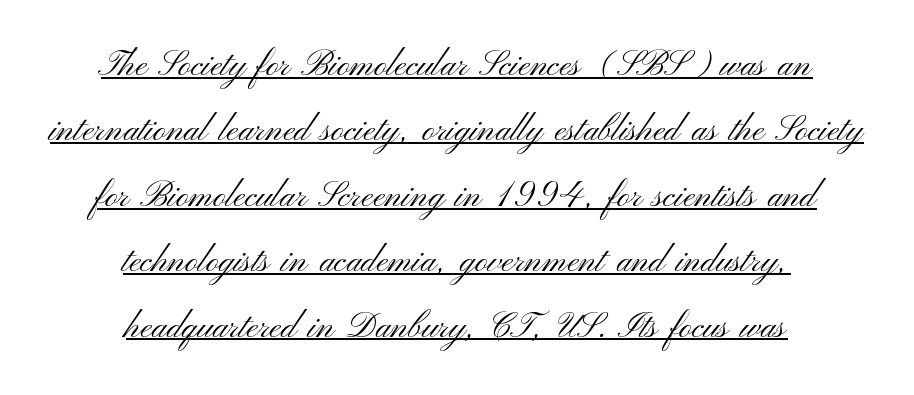
Q: Is the text bold? A: No.
Q: Is the text italic (slanted)? A: Yes.
Q: Is the typeface a serif or a sans-serif typeface? A: Sans-serif.
Q: Is the text underlined? A: Yes.
Q: How is the paragraph aligned? A: Centered.
Q: Is the spacing between letters normal or unusually wide? A: Normal.
Q: Width (condensed, normal, or wide)? A: Wide.
Q: Stroke contrast? A: Medium.
Q: x-height? A: Small.
Q: Monospaced? A: No.
